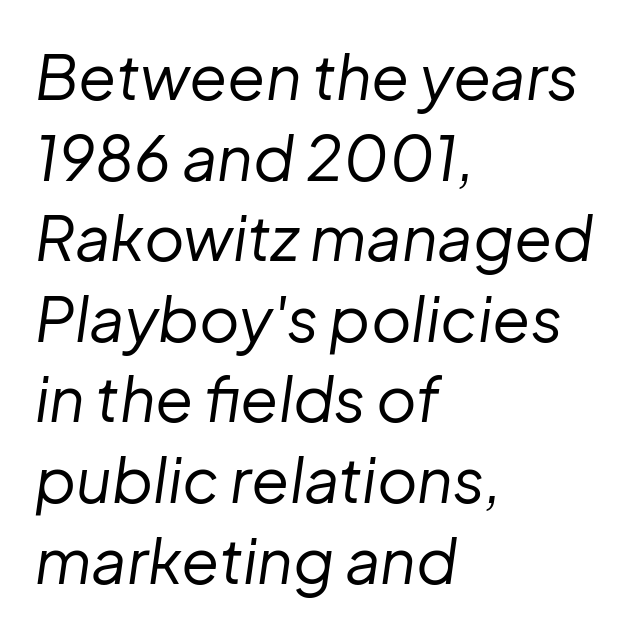
The image shows 62 px regular-weight type, italic (leaning right); set left-aligned, normal line spacing (1.3x), normal letter spacing, not underlined; low stroke contrast and a medium x-height.
